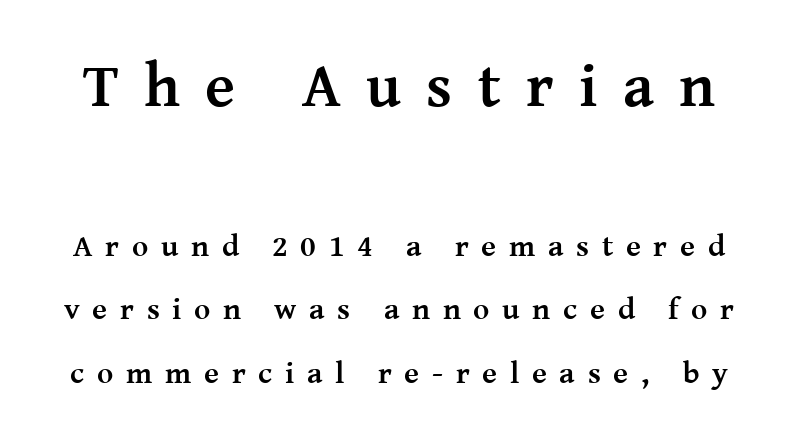
{"serif": "yes", "italic": "no", "bold": "yes", "weight": "semibold", "width": "normal", "stroke_contrast": "medium", "x_height": "medium", "monospaced": "no", "underline": "no", "line_spacing": "loose", "line_spacing_ratio": 2.05, "letter_spacing": "wide", "letter_spacing_em": 0.41, "larger_block": "first", "size_ratio": 2.0, "glyph_px": 62}
